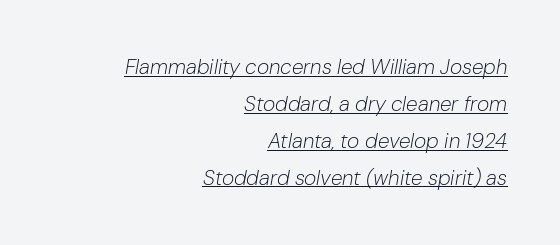
{"italic": "yes", "lean": "right", "slant_degrees": 10, "bold": "no", "underline": "yes", "align": "right", "line_spacing_ratio": 1.76, "letter_spacing": "normal", "letter_spacing_em": 0.0, "glyph_px": 21}
